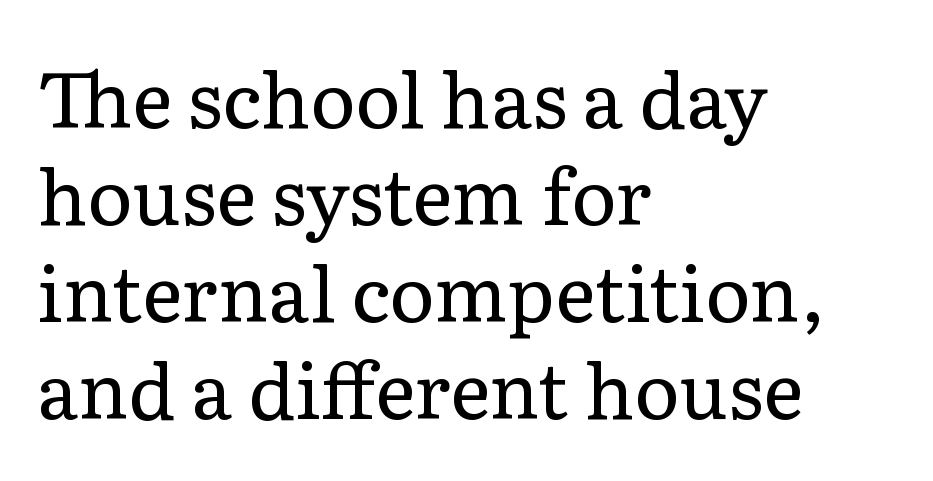
The image shows 77 px regular-weight serif type, upright; set left-aligned, normal line spacing (1.26x), normal letter spacing, not underlined; low stroke contrast and a medium x-height.
